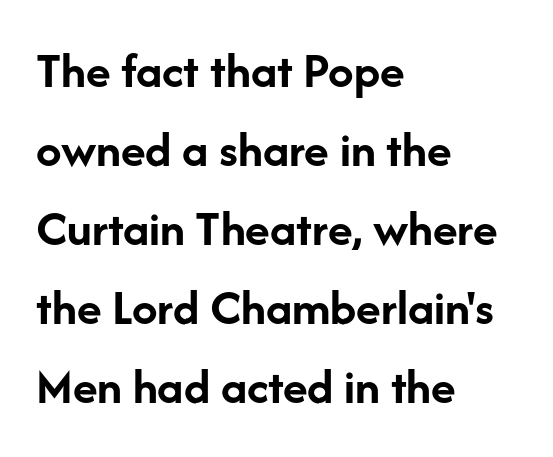
The image shows 51 px semibold sans-serif type, upright; set left-aligned, normal line spacing (1.55x), normal letter spacing, not underlined; low stroke contrast and a medium x-height.
